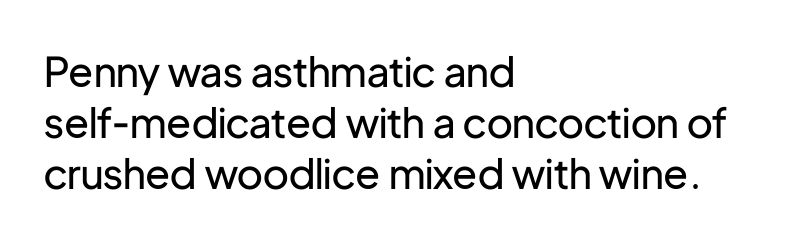
The image shows 41 px regular-weight sans-serif type, upright; set left-aligned, line spacing 1.24x, normal letter spacing, not underlined; low stroke contrast and a medium x-height.
